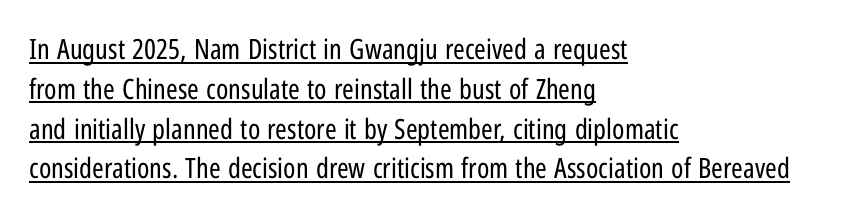
Q: Is the text bold? A: No.
Q: Is the text italic (slanted)? A: No, it is upright.
Q: Is the typeface a serif or a sans-serif typeface? A: Sans-serif.
Q: Is the text underlined? A: Yes.
Q: How is the paragraph aligned? A: Left-aligned.
Q: Is the spacing between letters normal or unusually wide? A: Normal.
Q: Is the spacing between lines tight, normal or loose? A: Normal.
Q: Width (condensed, normal, or wide)? A: Condensed.
Q: Stroke contrast? A: Low.
Q: x-height? A: Medium.
Q: Monospaced? A: No.
